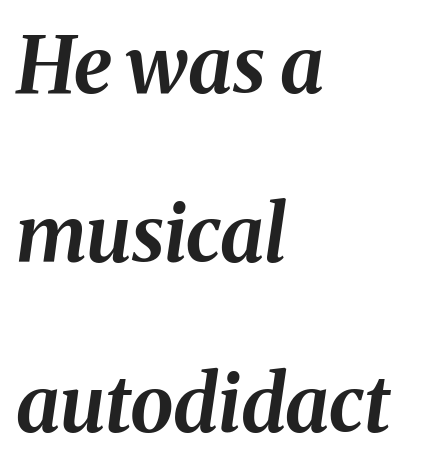
{"italic": "yes", "lean": "right", "slant_degrees": 8, "bold": "yes", "weight": "bold", "width": "normal", "stroke_contrast": "medium", "x_height": "medium", "monospaced": "no", "underline": "no", "align": "left", "line_spacing": "loose", "line_spacing_ratio": 2.17, "letter_spacing": "normal", "letter_spacing_em": 0.0, "glyph_px": 78}
